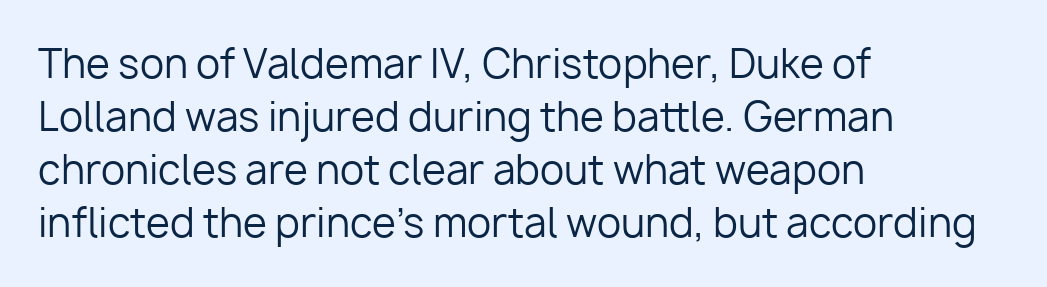
Nobody touched the tracking dial on this one. Ascenders rise straight up at ninety degrees. The typeface has the unassuming heft of standard copy or less. Reading down the column, the eye jumps a familiar distance to each next line. Spacing verdict: proportional, widths tailored to each character.
